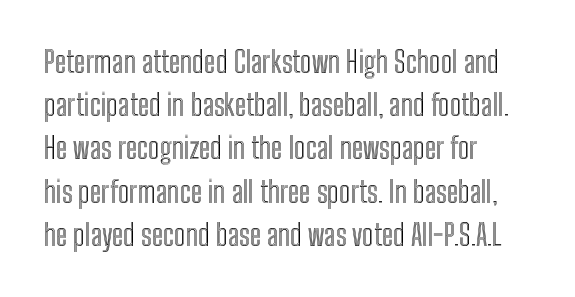
{"italic": "no", "width": "condensed", "x_height": "medium", "monospaced": "no", "underline": "no", "align": "left", "line_spacing": "normal", "line_spacing_ratio": 1.49, "letter_spacing": "normal", "letter_spacing_em": 0.0, "glyph_px": 29}
